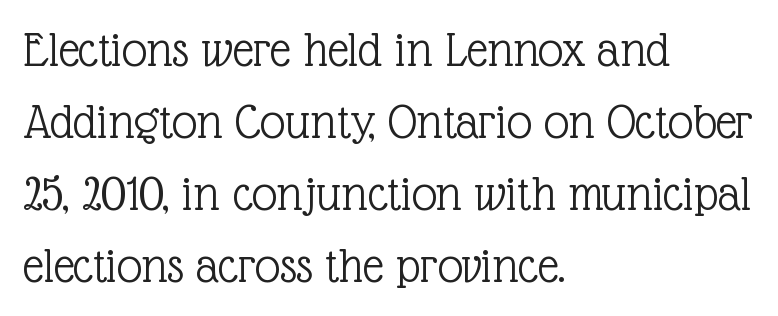
The image shows 51 px light serif type, upright; set left-aligned, normal line spacing (1.41x), normal letter spacing, not underlined; a medium x-height.
